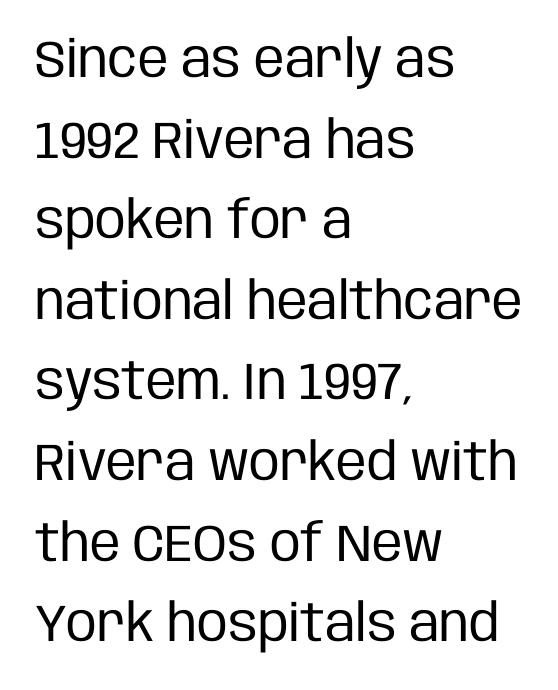
{"serif": "no", "italic": "no", "bold": "no", "weight": "regular", "width": "condensed", "stroke_contrast": "low", "x_height": "large", "monospaced": "no", "underline": "no", "align": "left", "line_spacing": "normal", "line_spacing_ratio": 1.55, "letter_spacing": "normal", "letter_spacing_em": 0.0, "glyph_px": 52}
